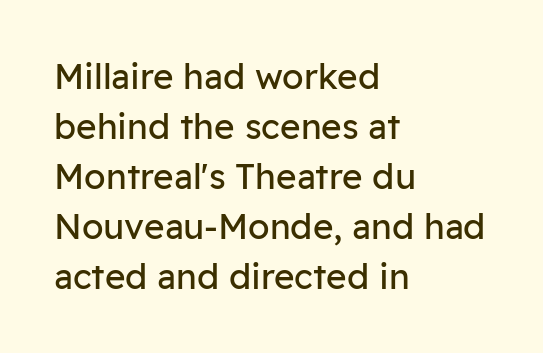
Q: Is the text bold? A: No.
Q: Is the text italic (slanted)? A: No, it is upright.
Q: Is the typeface a serif or a sans-serif typeface? A: Sans-serif.
Q: Is the text underlined? A: No.
Q: How is the paragraph aligned? A: Left-aligned.
Q: Is the spacing between letters normal or unusually wide? A: Normal.
Q: Is the spacing between lines tight, normal or loose? A: Normal.
Q: Width (condensed, normal, or wide)? A: Normal.
Q: Stroke contrast? A: Low.
Q: x-height? A: Medium.
Q: Monospaced? A: No.
